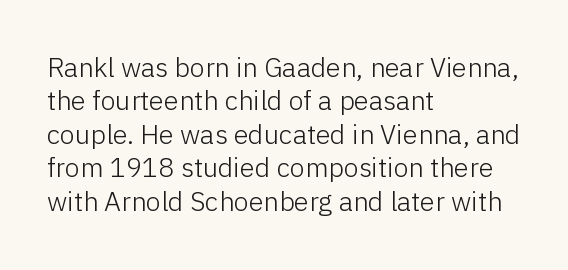
{"italic": "no", "bold": "no", "underline": "no", "align": "left", "line_spacing_ratio": 1.24, "letter_spacing": "normal", "letter_spacing_em": 0.0, "glyph_px": 27}
